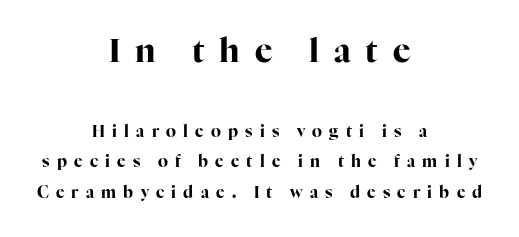
{"serif": "yes", "italic": "no", "bold": "yes", "weight": "bold", "width": "normal", "stroke_contrast": "high", "x_height": "medium", "monospaced": "no", "underline": "no", "align": "center", "line_spacing": "loose", "line_spacing_ratio": 1.9, "letter_spacing": "wide", "letter_spacing_em": 0.45, "larger_block": "first", "size_ratio": 2.06, "glyph_px": 33}
